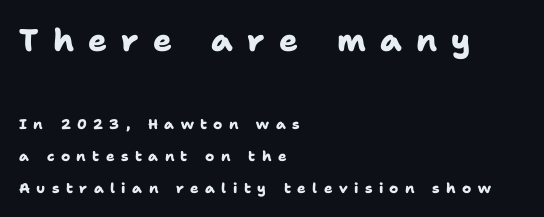
The image shows 31 px heavy sans-serif type; set left-aligned, loose line spacing (2.27x), unusually wide letter spacing (+0.46 em), not underlined; the first (top) block is 2.21x larger; low stroke contrast and a medium x-height.
